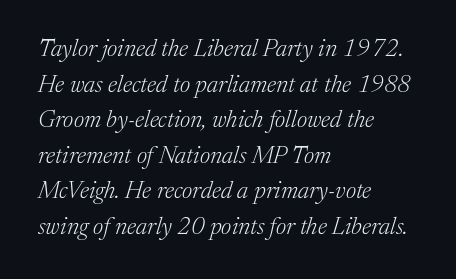
Nobody touched the tracking dial on this one. Stems and bowls with no extra thickness — not bold. Tall strokes in this sample are angled rather than plumb. The zone under the glyphs is completely vacant. Leading: standard. Alignment: flush left.
